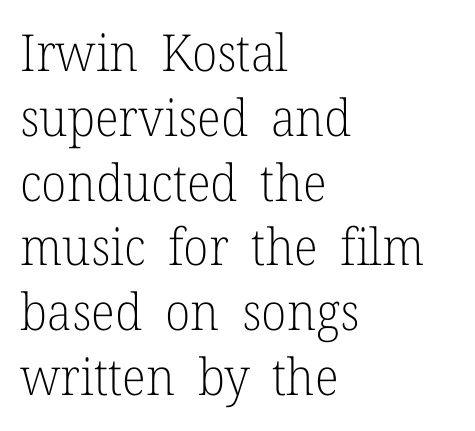
The image shows 51 px light serif type, upright; set left-aligned, normal line spacing (1.27x), normal letter spacing, not underlined; low stroke contrast and a medium x-height.
